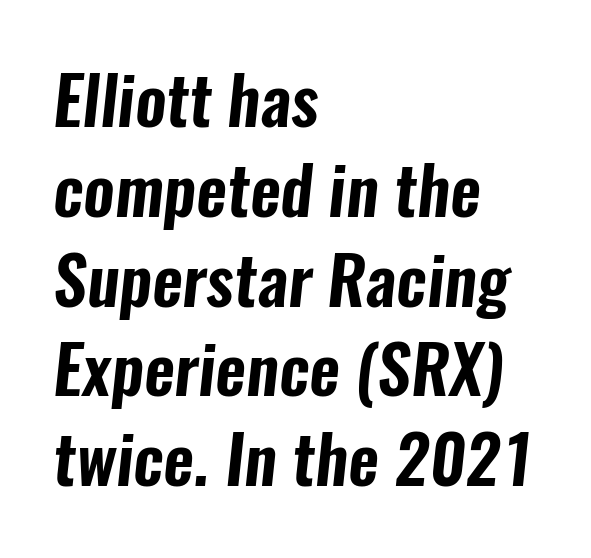
{"serif": "no", "width": "condensed", "stroke_contrast": "low", "x_height": "medium", "monospaced": "no", "underline": "no", "align": "left", "line_spacing": "normal", "line_spacing_ratio": 1.34, "letter_spacing": "normal", "letter_spacing_em": 0.0, "glyph_px": 67}
